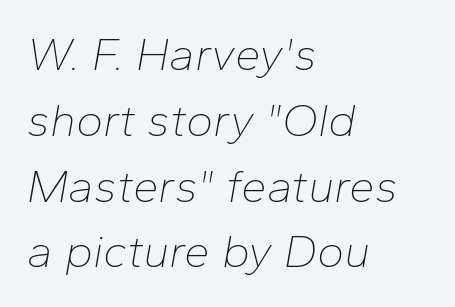
Anything drawn beneath the words? Only blank space. Looks like regular typesetting: each glyph gets only the width it needs. Students, note that the glyphs here touch the page at normal intervals. The font sits on the lighter half of the weight spectrum, regular included. Successive baselines arrive at the customary interval. Layout note: lines flush left.
